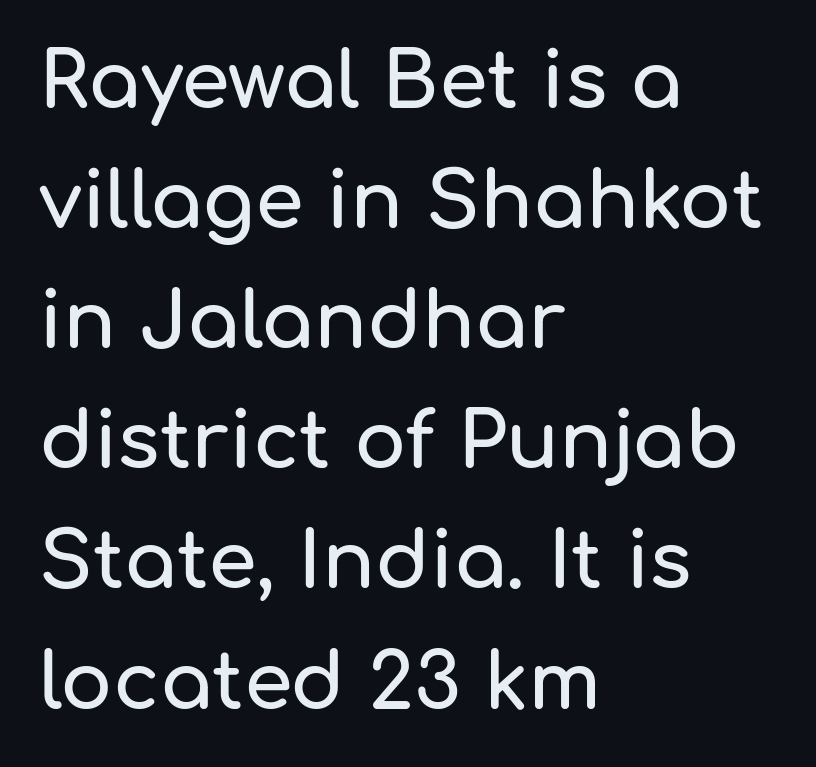
The lines are quadded left. Look at the bottom of the vertical strokes: they stop flat, with no serifs. Type without underlining. Unlike italic type, these characters show no tilt at all.
